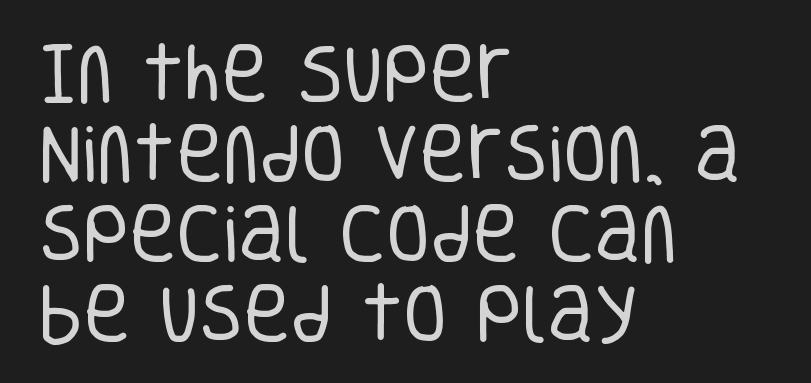
Q: Is the text bold? A: No.
Q: Is the text italic (slanted)? A: No, it is upright.
Q: Is the typeface a serif or a sans-serif typeface? A: Sans-serif.
Q: Is the text underlined? A: No.
Q: How is the paragraph aligned? A: Left-aligned.
Q: Is the spacing between letters normal or unusually wide? A: Normal.
Q: Is the spacing between lines tight, normal or loose? A: Normal.
Q: Width (condensed, normal, or wide)? A: Condensed.
Q: Stroke contrast? A: Low.
Q: x-height? A: Large.
Q: Monospaced? A: No.
